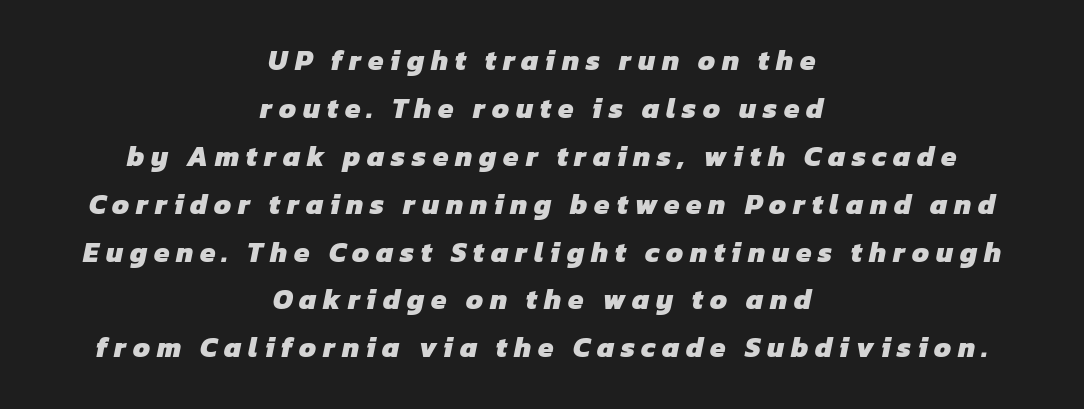
{"serif": "no", "bold": "yes", "weight": "heavy", "width": "normal", "stroke_contrast": "low", "x_height": "medium", "monospaced": "no", "underline": "no", "align": "center", "line_spacing_ratio": 1.71, "letter_spacing": "wide", "letter_spacing_em": 0.24, "glyph_px": 28}
